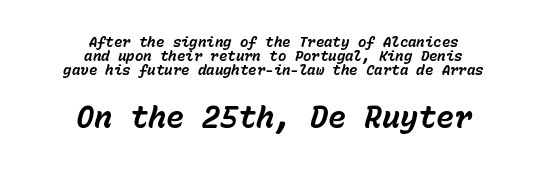
{"italic": "yes", "lean": "right", "slant_degrees": 15, "bold": "yes", "weight": "bold", "width": "normal", "stroke_contrast": "low", "x_height": "medium", "monospaced": "yes", "underline": "no", "align": "center", "line_spacing": "tight", "line_spacing_ratio": 1.0, "letter_spacing": "normal", "letter_spacing_em": 0.0, "larger_block": "second", "size_ratio": 2.14, "glyph_px": 30}
